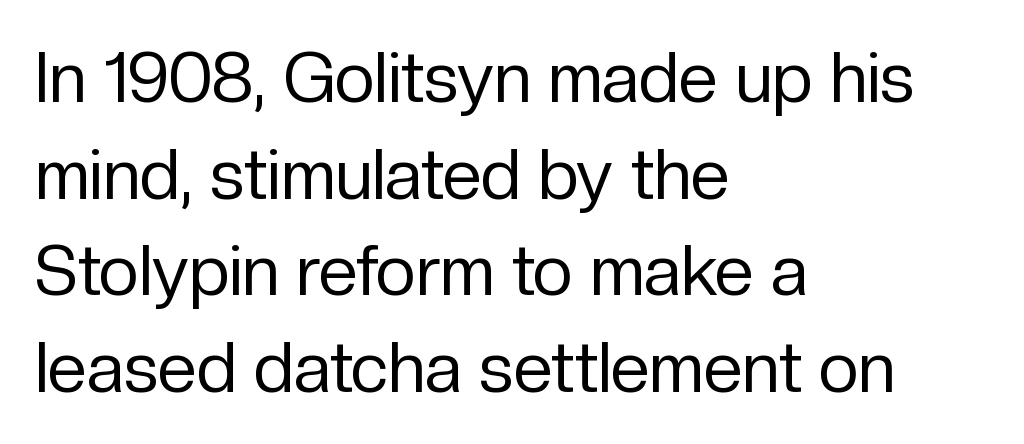
The image shows 70 px regular-weight sans-serif type, upright; set left-aligned, normal line spacing (1.38x), normal letter spacing, not underlined; low stroke contrast and a medium x-height.
